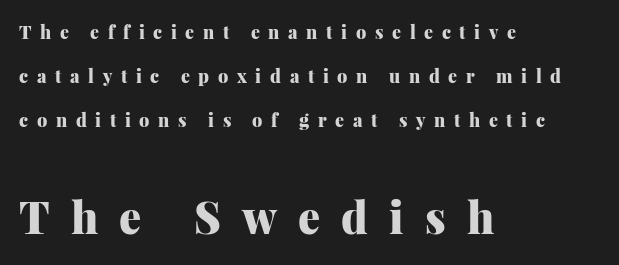
Q: Is the text bold? A: Yes.
Q: Is the text italic (slanted)? A: No, it is upright.
Q: Is the typeface a serif or a sans-serif typeface? A: Serif.
Q: Is the text underlined? A: No.
Q: How is the paragraph aligned? A: Left-aligned.
Q: Is the spacing between letters normal or unusually wide? A: Unusually wide.
Q: Is the spacing between lines tight, normal or loose? A: Loose.
Q: Which block of text is set in a larger size, the first (top) or the second (bottom)? A: The second (bottom) one.
Q: Width (condensed, normal, or wide)? A: Normal.
Q: Stroke contrast? A: Medium.
Q: x-height? A: Medium.
Q: Monospaced? A: No.
